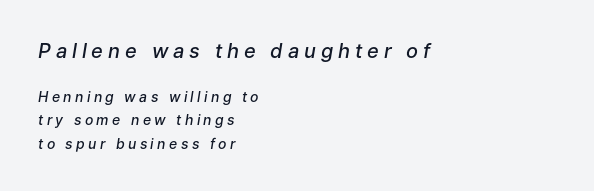
Q: Is the text bold? A: Semi-bold.
Q: Is the text italic (slanted)? A: Yes, it leans right by about 9 degrees.
Q: Is the text underlined? A: No.
Q: How is the paragraph aligned? A: Left-aligned.
Q: Is the spacing between letters normal or unusually wide? A: Unusually wide.
Q: Is the spacing between lines tight, normal or loose? A: Normal.
Q: Which block of text is set in a larger size, the first (top) or the second (bottom)? A: The first (top) one.
